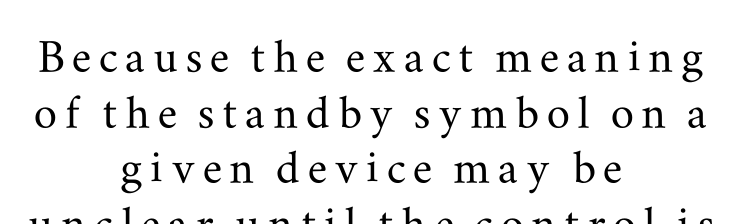
Q: Is the text italic (slanted)? A: No, it is upright.
Q: Is the typeface a serif or a sans-serif typeface? A: Serif.
Q: Is the text underlined? A: No.
Q: How is the paragraph aligned? A: Centered.
Q: Is the spacing between lines tight, normal or loose? A: Tight.
Q: Width (condensed, normal, or wide)? A: Wide.
Q: Stroke contrast? A: Medium.
Q: x-height? A: Small.
Q: Monospaced? A: No.
